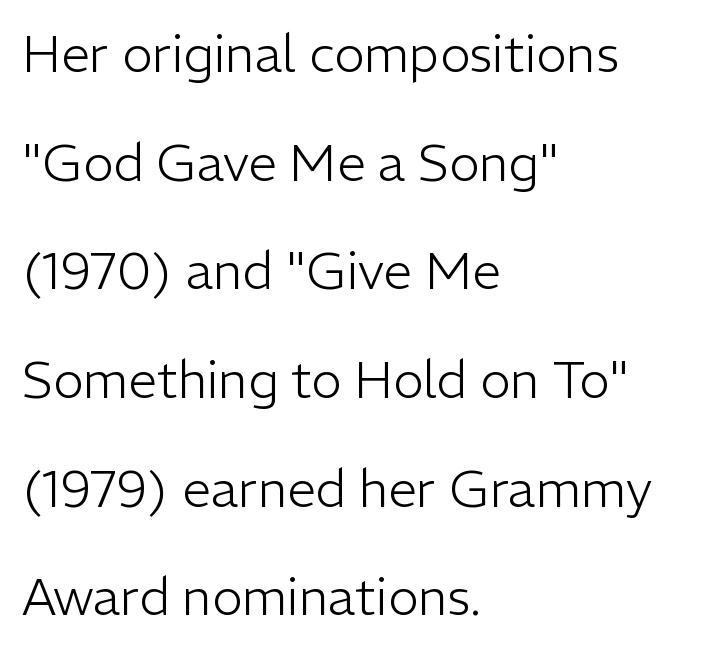
The image shows 51 px light sans-serif type, upright; set left-aligned, loose line spacing (2.13x), normal letter spacing, not underlined; low stroke contrast and a medium x-height.
